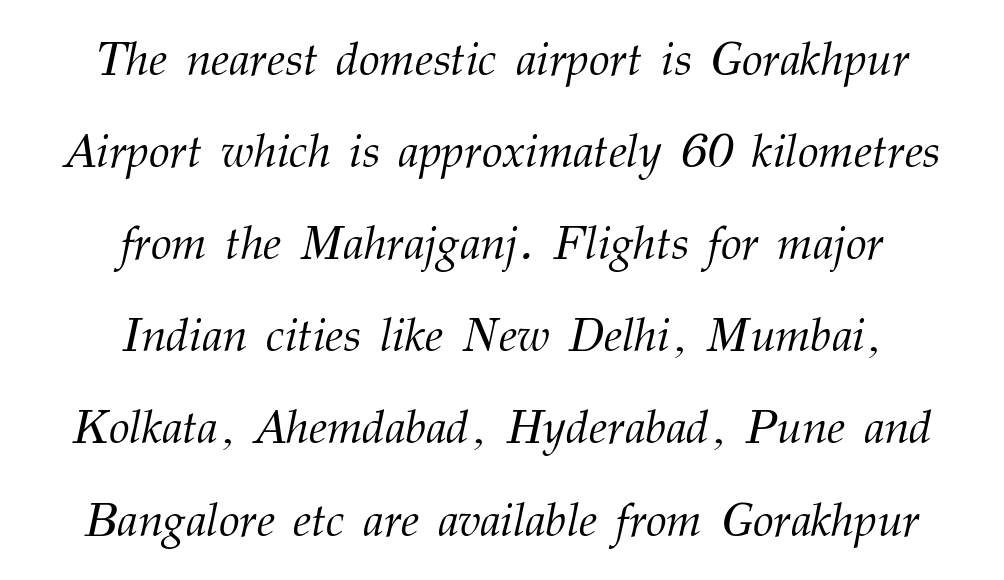
{"serif": "yes", "italic": "yes", "lean": "right", "slant_degrees": 12, "bold": "no", "weight": "light", "width": "normal", "stroke_contrast": "medium", "x_height": "medium", "monospaced": "no", "underline": "no", "align": "center", "line_spacing": "loose", "line_spacing_ratio": 1.96, "letter_spacing": "normal", "letter_spacing_em": 0.0, "glyph_px": 47}
